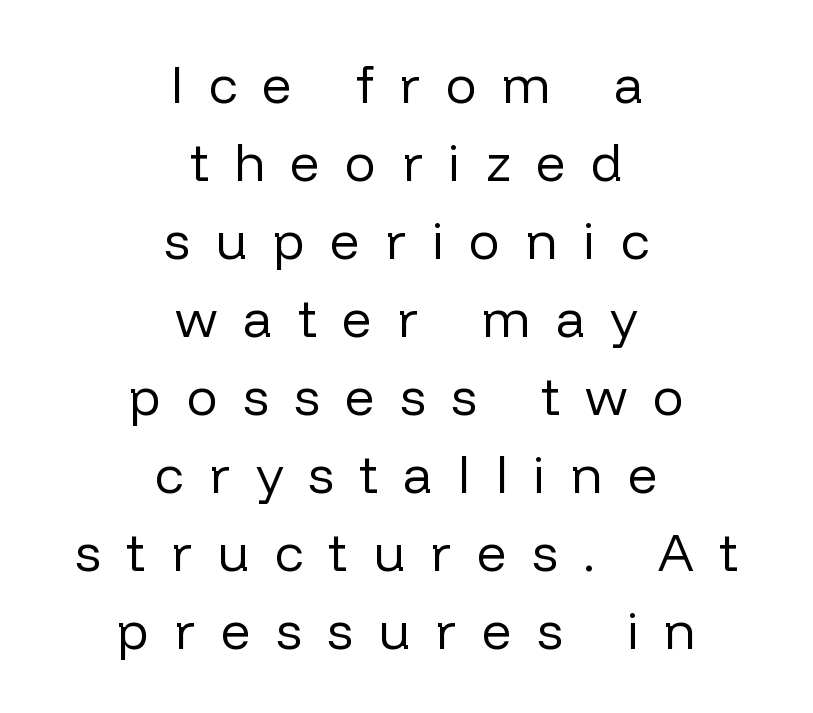
The image shows 52 px regular-weight sans-serif type, upright; set centered, normal line spacing (1.5x), unusually wide letter spacing (+0.49 em), not underlined; low stroke contrast and a medium x-height.
